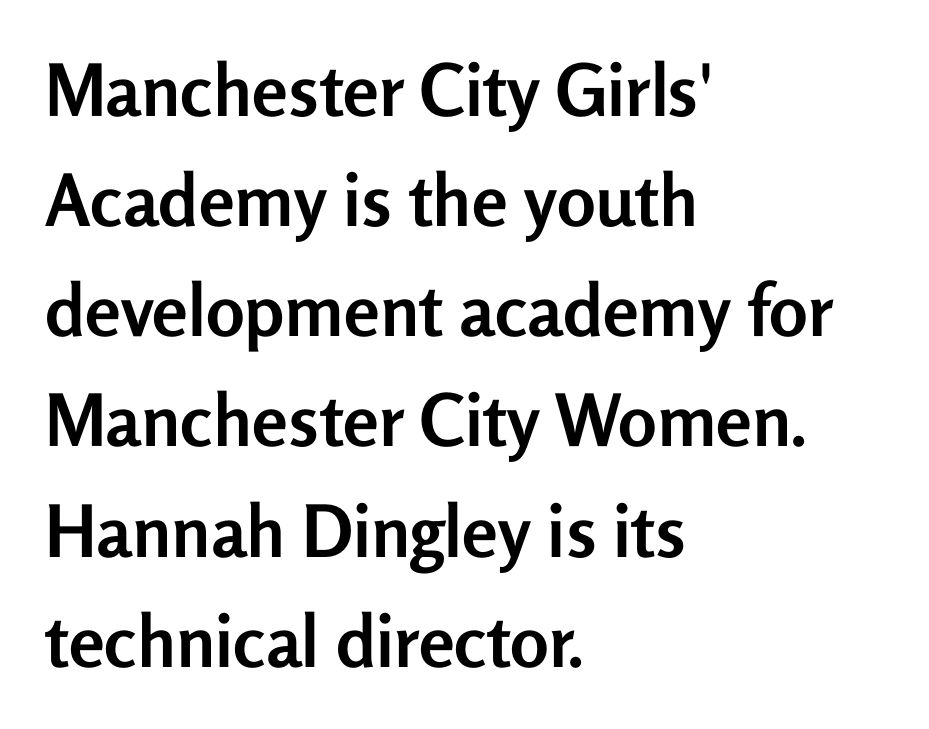
The image shows 72 px semibold sans-serif type, upright; set left-aligned, normal line spacing (1.53x), normal letter spacing, not underlined; low stroke contrast and a medium x-height.
